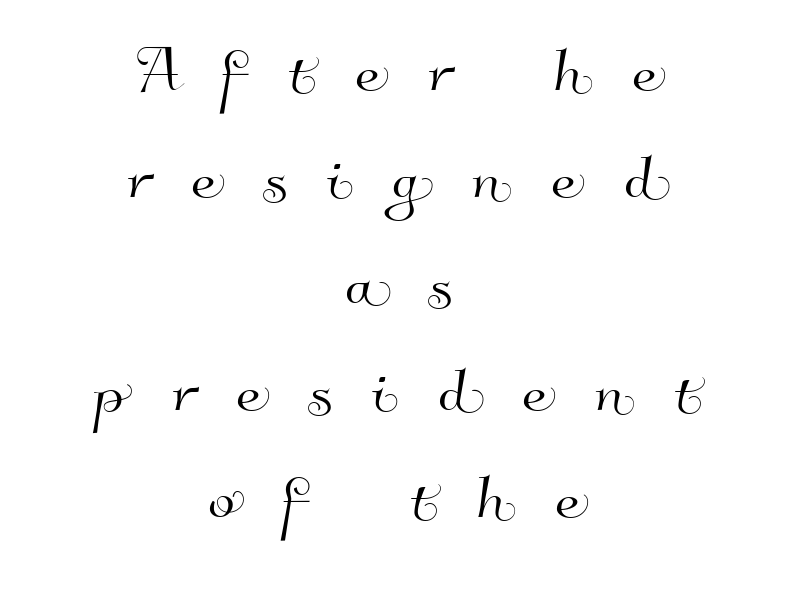
Serif or sans? Sans — the stroke terminals are bare. Do the characters align in a grid? No, the font is proportional. Does the leading feel generous? No, just average. Display-style spreading of the glyphs; the letterfit is very open. Every row of glyphs is offset so its center matches the block's center.
